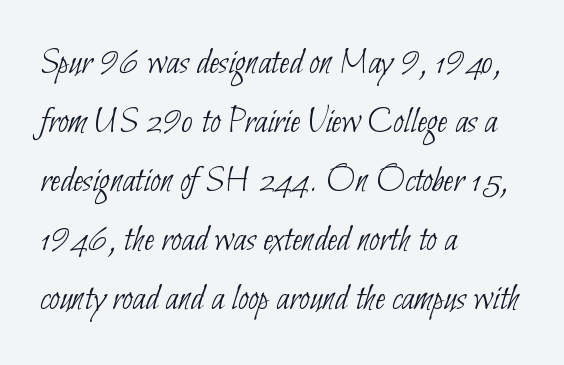
The image shows 38 px thin, condensed sans-serif type; set left-aligned, normal line spacing (1.55x), normal letter spacing, not underlined; low stroke contrast and a small x-height.
